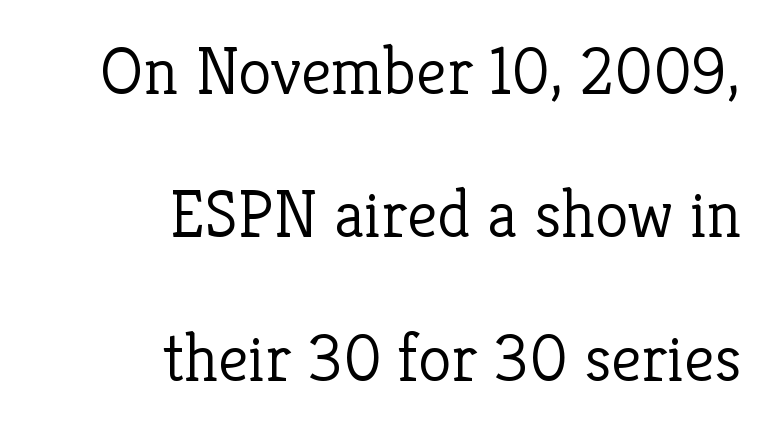
{"serif": "yes", "italic": "no", "bold": "no", "weight": "light", "width": "normal", "stroke_contrast": "low", "x_height": "medium", "monospaced": "no", "underline": "no", "align": "right", "line_spacing": "loose", "line_spacing_ratio": 2.11, "letter_spacing": "normal", "letter_spacing_em": 0.0, "glyph_px": 68}
